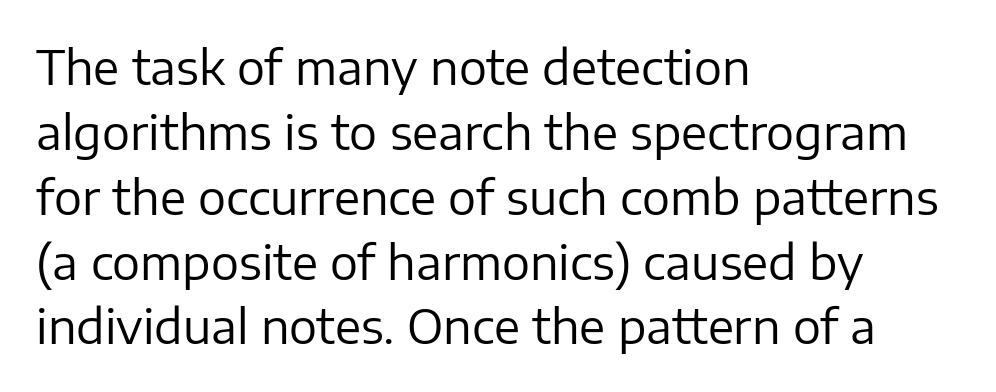
{"serif": "no", "italic": "no", "bold": "no", "weight": "regular", "width": "normal", "stroke_contrast": "low", "x_height": "medium", "monospaced": "no", "underline": "no", "align": "left", "line_spacing": "normal", "line_spacing_ratio": 1.38, "letter_spacing": "normal", "letter_spacing_em": 0.0, "glyph_px": 47}
